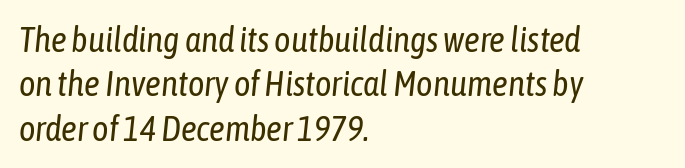
The image shows 35 px regular-weight, condensed type, italic (leaning right); set left-aligned, normal line spacing (1.27x), normal letter spacing, not underlined; low stroke contrast and a medium x-height.
